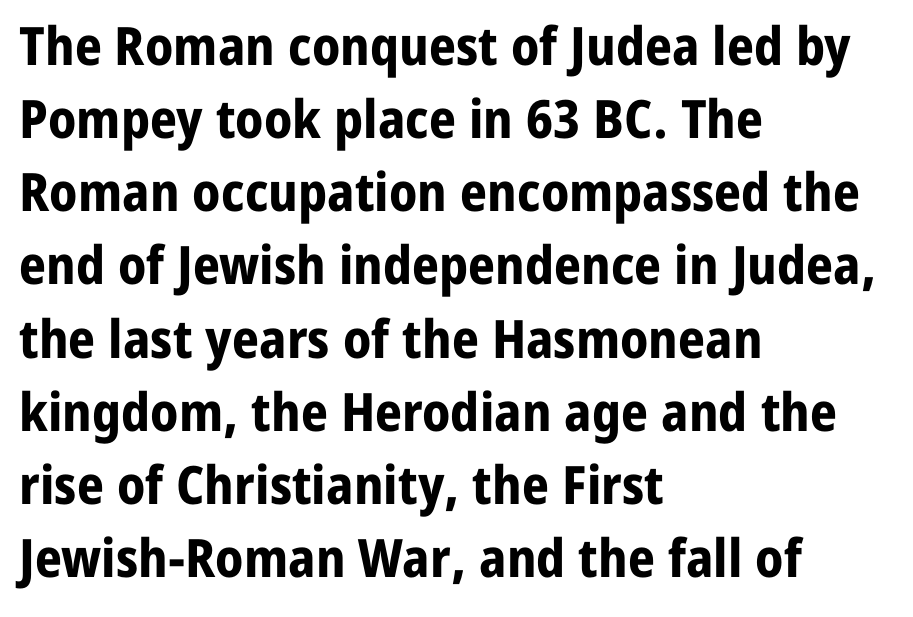
{"serif": "no", "italic": "no", "bold": "yes", "weight": "bold", "width": "normal", "stroke_contrast": "low", "x_height": "medium", "monospaced": "no", "underline": "no", "align": "left", "line_spacing": "normal", "line_spacing_ratio": 1.38, "letter_spacing": "normal", "letter_spacing_em": 0.0, "glyph_px": 53}
